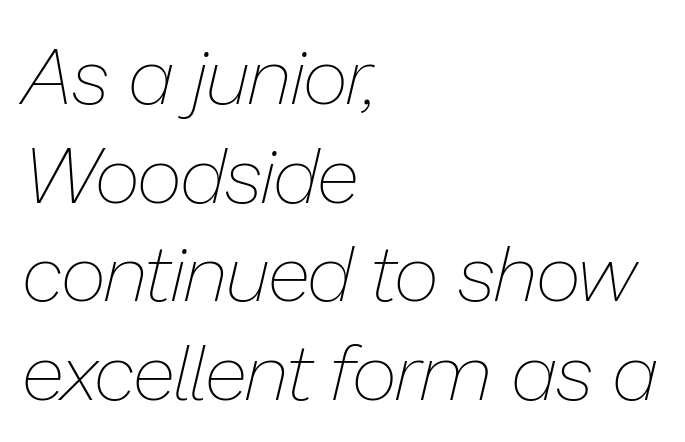
{"italic": "yes", "lean": "right", "slant_degrees": 13, "bold": "no", "weight": "thin", "width": "normal", "stroke_contrast": "low", "x_height": "medium", "monospaced": "no", "underline": "no", "align": "left", "line_spacing": "normal", "line_spacing_ratio": 1.25, "letter_spacing": "normal", "letter_spacing_em": 0.0, "glyph_px": 79}
